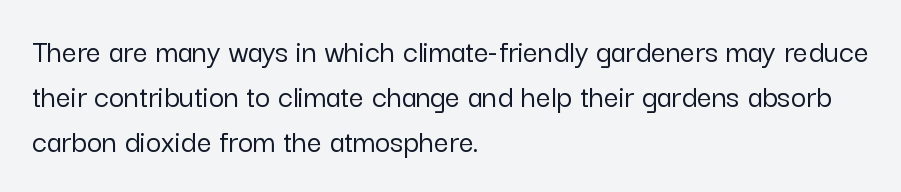
The paragraph shown leans on its left margin. Nope, not italic — everything's standing straight. Each word holds together tightly as a unit, with standard inter-letter gaps. The text was rendered using a sans face with plain stroke endings. The passage shown is typed in a proportional face where columns would drift.
